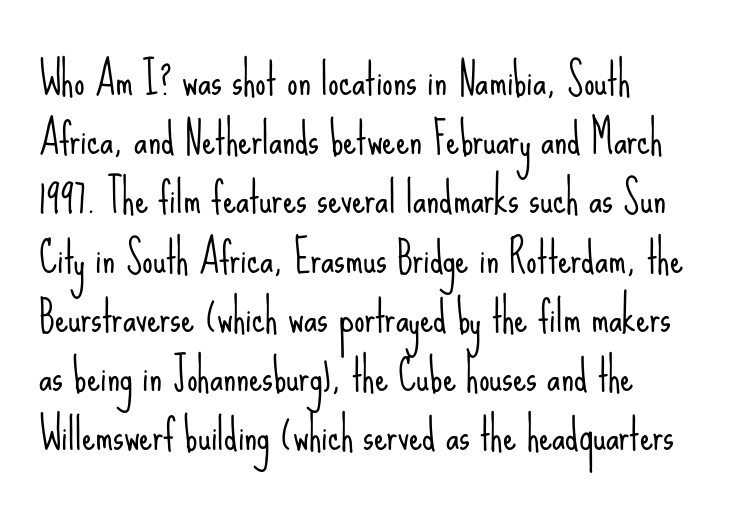
Q: Is the text bold? A: No.
Q: Is the text italic (slanted)? A: No, it is upright.
Q: Is the typeface a serif or a sans-serif typeface? A: Sans-serif.
Q: Is the text underlined? A: No.
Q: Is the spacing between letters normal or unusually wide? A: Normal.
Q: Is the spacing between lines tight, normal or loose? A: Normal.
Q: Width (condensed, normal, or wide)? A: Condensed.
Q: Stroke contrast? A: Low.
Q: x-height? A: Small.
Q: Monospaced? A: No.
